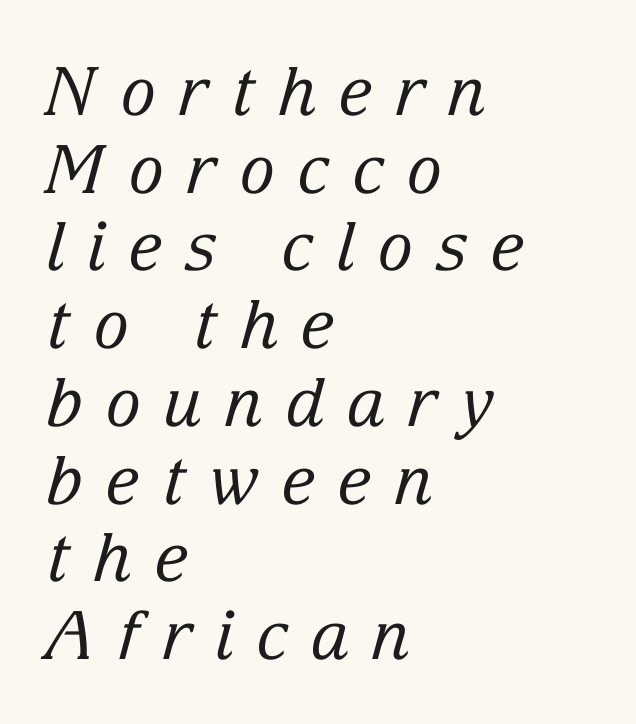
Layout note: lines flush left. Note: serifs present on the glyphs. You can tell it's italic because the verticals aren't actually vertical. No extra ink here — the face is not bold. A typesetter would call this heavily tracked-out type.
